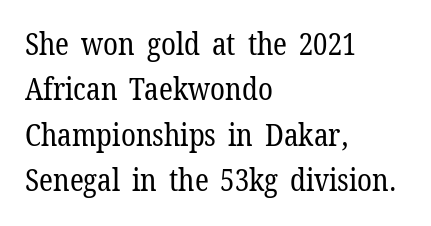
Q: Is the text bold? A: No.
Q: Is the text italic (slanted)? A: No, it is upright.
Q: Is the typeface a serif or a sans-serif typeface? A: Serif.
Q: Is the text underlined? A: No.
Q: How is the paragraph aligned? A: Left-aligned.
Q: Is the spacing between letters normal or unusually wide? A: Normal.
Q: Is the spacing between lines tight, normal or loose? A: Normal.
Q: Width (condensed, normal, or wide)? A: Normal.
Q: Stroke contrast? A: Low.
Q: x-height? A: Medium.
Q: Monospaced? A: No.
